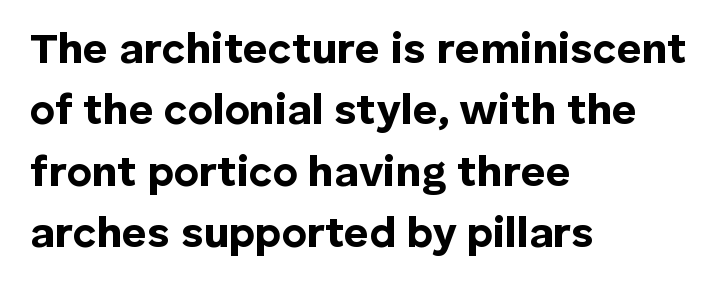
{"serif": "no", "italic": "no", "bold": "yes", "weight": "bold", "width": "normal", "stroke_contrast": "low", "x_height": "medium", "monospaced": "no", "underline": "no", "align": "left", "line_spacing": "normal", "line_spacing_ratio": 1.43, "letter_spacing": "normal", "letter_spacing_em": 0.0, "glyph_px": 43}
